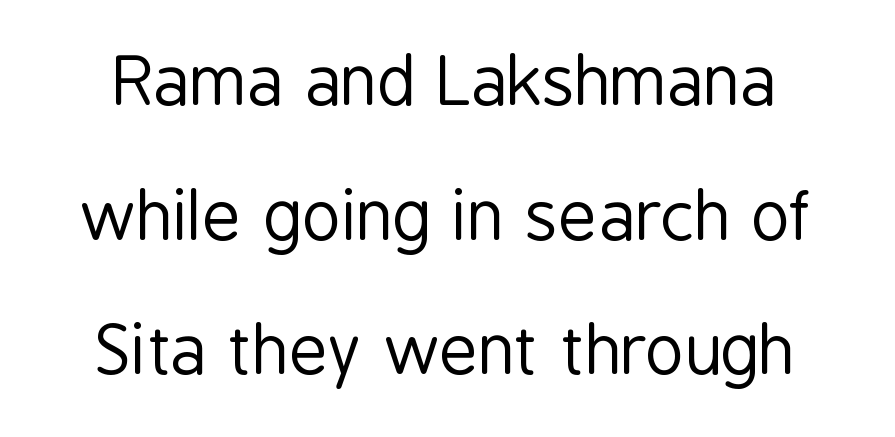
Q: Is the text bold? A: No.
Q: Is the text italic (slanted)? A: No, it is upright.
Q: Is the typeface a serif or a sans-serif typeface? A: Sans-serif.
Q: Is the text underlined? A: No.
Q: Is the spacing between letters normal or unusually wide? A: Normal.
Q: Is the spacing between lines tight, normal or loose? A: Loose.
Q: Width (condensed, normal, or wide)? A: Condensed.
Q: Stroke contrast? A: Low.
Q: x-height? A: Medium.
Q: Monospaced? A: No.
